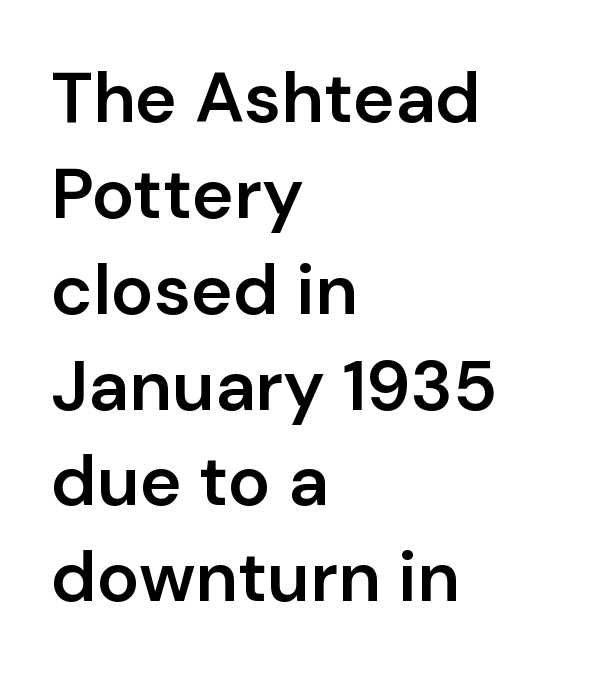
Does the leading feel generous? No, just average. The space directly below the letters is spotless. Proportional: the letters do not fall into vertical columns. The letterforms sit shoulder to shoulder at normal distance. A student would call this left alignment; a typographer would say flush left, rag right.
